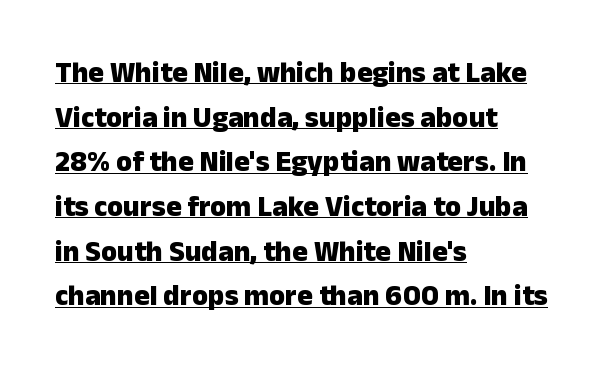
Quick note: not italic, upright. Does extra space separate the letters? No, they use regular spacing. Weight: bold. These characters rest on top of a visible drawn line. Reading down the block, your eye returns to a fixed left position each line.
